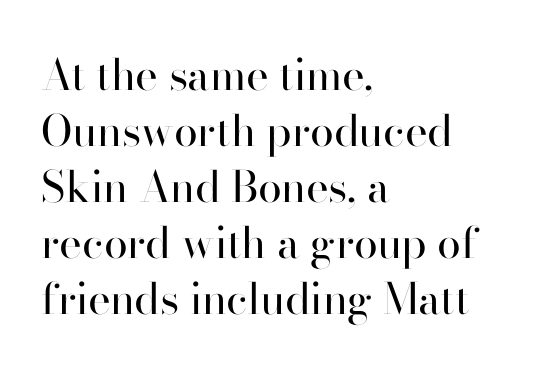
Quick note: underline off. Style check: upright. One-word summary of the alignment: left. Line spacing here is normal.
